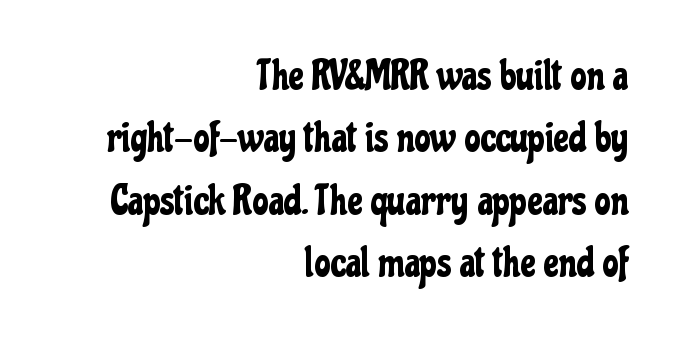
Nope, not italic — everything's standing straight. The passage shown stacks its lines at a standard gap. Note the varied advance widths — an 'i' is clearly narrower than an 'm'. The baseline area is clear. Short note: letters normally spaced.
